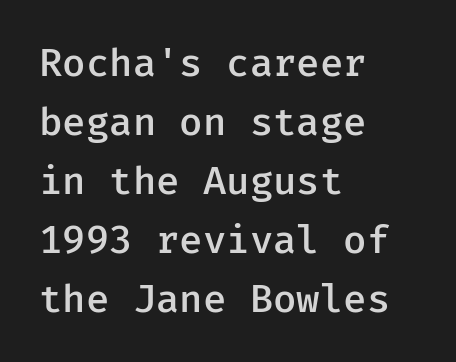
A clean baseline with only descenders dipping below it. No feet cap the strokes, marking this as sans-serif type. Italic: no, the glyphs are upright roman. All the whitespace from short lines collects on the right. Honestly, the letter spacing is just normal — you wouldn't notice it. Vertically, the passage feels balanced, rows spaced as you'd expect.
